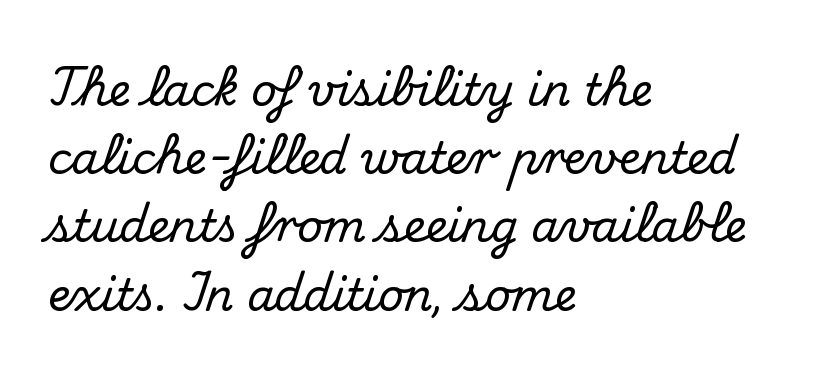
Q: Is the text italic (slanted)? A: Yes.
Q: Is the typeface a serif or a sans-serif typeface? A: Serif.
Q: Is the text underlined? A: No.
Q: How is the paragraph aligned? A: Left-aligned.
Q: Is the spacing between letters normal or unusually wide? A: Normal.
Q: Is the spacing between lines tight, normal or loose? A: Normal.
Q: Width (condensed, normal, or wide)? A: Normal.
Q: Stroke contrast? A: Medium.
Q: x-height? A: Small.
Q: Monospaced? A: No.
